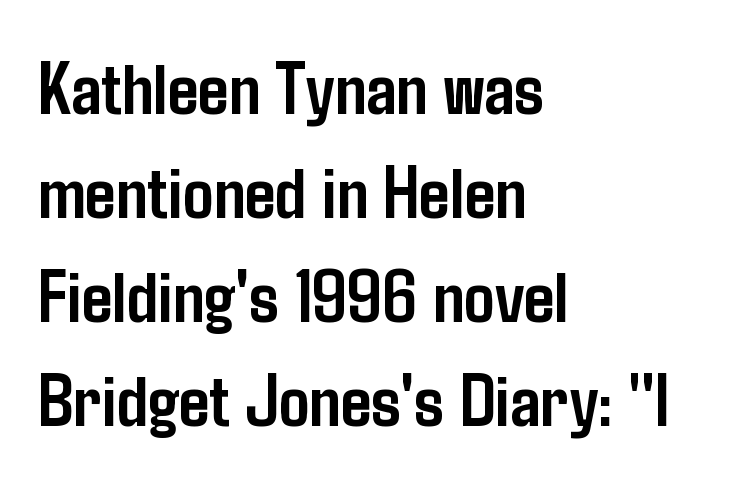
{"serif": "no", "italic": "no", "bold": "yes", "weight": "semibold", "width": "condensed", "stroke_contrast": "low", "x_height": "medium", "monospaced": "no", "underline": "no", "align": "left", "line_spacing": "normal", "line_spacing_ratio": 1.37, "letter_spacing": "normal", "letter_spacing_em": 0.0, "glyph_px": 76}
